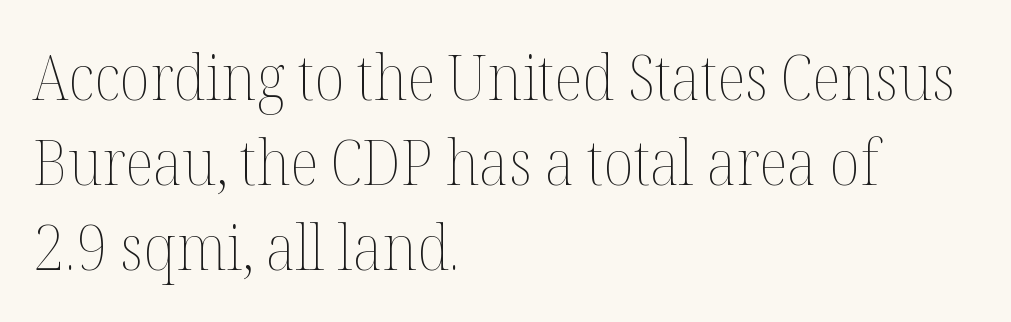
Q: Is the text bold? A: No.
Q: Is the text italic (slanted)? A: No, it is upright.
Q: Is the text underlined? A: No.
Q: How is the paragraph aligned? A: Left-aligned.
Q: Is the spacing between letters normal or unusually wide? A: Normal.
Q: Is the spacing between lines tight, normal or loose? A: Normal.
Q: Width (condensed, normal, or wide)? A: Normal.
Q: Stroke contrast? A: Medium.
Q: x-height? A: Medium.
Q: Monospaced? A: No.
